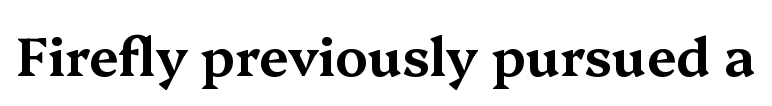
Q: Is the text italic (slanted)? A: No, it is upright.
Q: Is the typeface a serif or a sans-serif typeface? A: Serif.
Q: Is the text underlined? A: No.
Q: Is the spacing between letters normal or unusually wide? A: Normal.
Q: Width (condensed, normal, or wide)? A: Wide.
Q: Stroke contrast? A: Medium.
Q: x-height? A: Medium.
Q: Monospaced? A: No.
